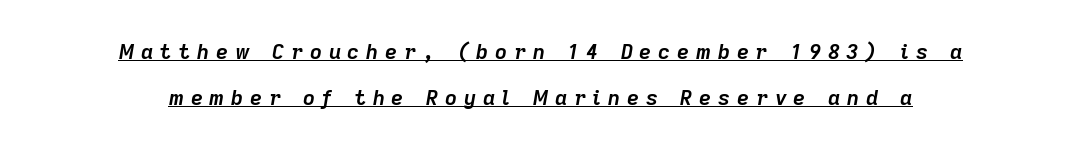
Layout note: lines centered. The rendering applies a slant to the glyphs. One glance says open: line gaps are wider than usual. Does the weight exceed regular? Yes, all the way to bold. A typographer would call this underscored text. The letterforms stand isolated, each surrounded by extra space.
